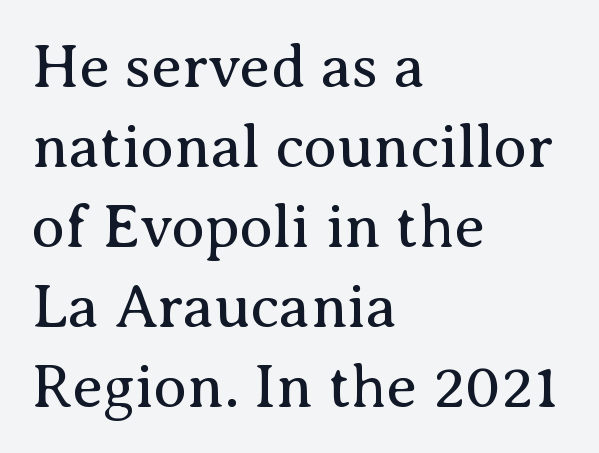
Q: Is the text bold? A: No.
Q: Is the text italic (slanted)? A: No, it is upright.
Q: Is the typeface a serif or a sans-serif typeface? A: Serif.
Q: Is the text underlined? A: No.
Q: How is the paragraph aligned? A: Left-aligned.
Q: Is the spacing between letters normal or unusually wide? A: Normal.
Q: Is the spacing between lines tight, normal or loose? A: Normal.
Q: Width (condensed, normal, or wide)? A: Normal.
Q: Stroke contrast? A: Medium.
Q: x-height? A: Medium.
Q: Monospaced? A: No.
